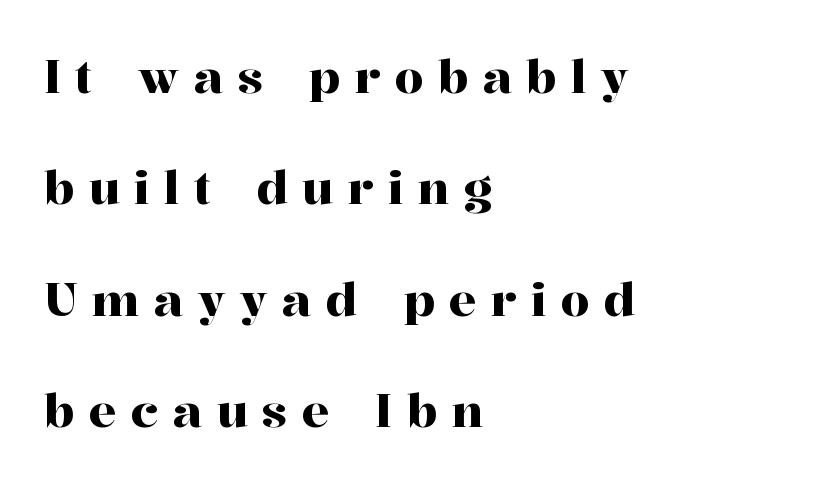
Widely set lines give the paragraph a tall, airy silhouette. Ordinary non-slanted type is in use. These lines are rendered in a variable-pitch font. Underlining? Definitely not there.
